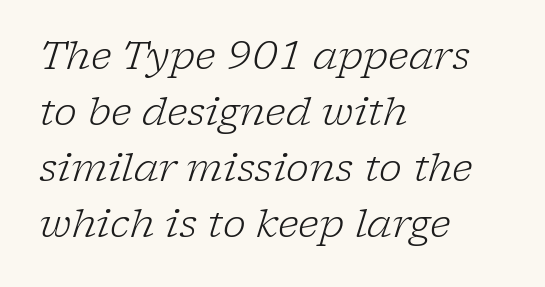
{"serif": "yes", "italic": "yes", "lean": "right", "slant_degrees": 17, "bold": "no", "weight": "light", "width": "normal", "stroke_contrast": "low", "x_height": "medium", "monospaced": "no", "underline": "no", "align": "left", "line_spacing": "normal", "line_spacing_ratio": 1.44, "letter_spacing": "normal", "letter_spacing_em": 0.0, "glyph_px": 39}
